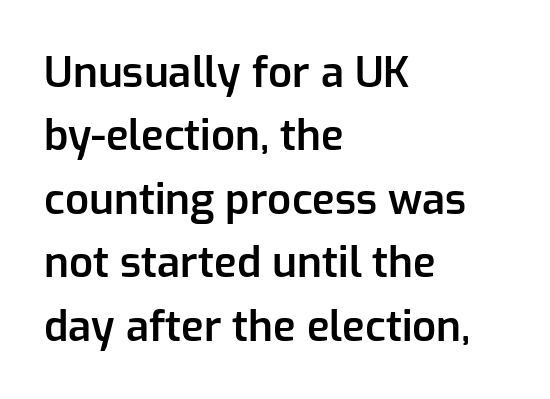
{"serif": "no", "italic": "no", "bold": "semi", "weight": "semibold", "width": "normal", "stroke_contrast": "low", "x_height": "medium", "monospaced": "no", "underline": "no", "align": "left", "line_spacing": "normal", "line_spacing_ratio": 1.51, "letter_spacing": "normal", "letter_spacing_em": 0.0, "glyph_px": 42}
